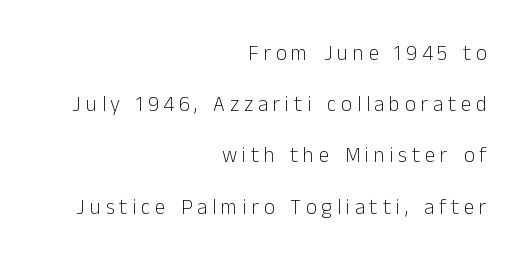
{"italic": "no", "bold": "no", "underline": "no", "align": "right", "line_spacing": "loose", "line_spacing_ratio": 2.44, "letter_spacing": "wide", "letter_spacing_em": 0.23, "glyph_px": 21}
